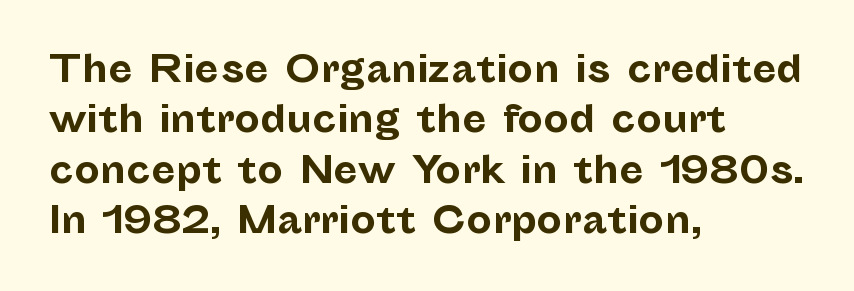
{"serif": "no", "italic": "no", "bold": "yes", "weight": "bold", "width": "normal", "stroke_contrast": "low", "x_height": "medium", "monospaced": "no", "underline": "no", "align": "left", "line_spacing": "normal", "line_spacing_ratio": 1.4, "letter_spacing": "normal", "letter_spacing_em": 0.0, "glyph_px": 36}
